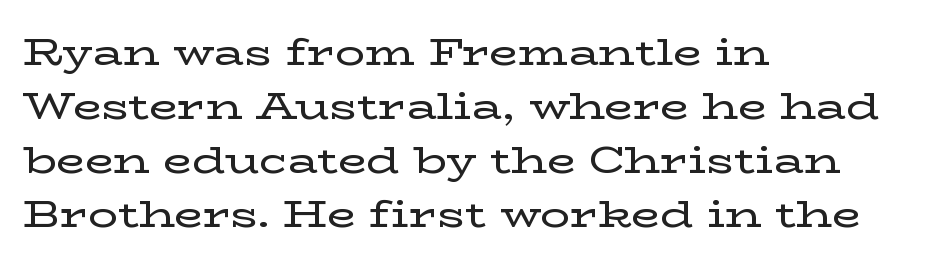
Leading: standard. The axis of the letterforms is exactly vertical. Check the space under the baseline: it is left empty. Font category for this specimen: serif. A typesetter would call this proportional, since set widths differ per character. This sample is left-justified, so line endings fall wherever the words run out.
